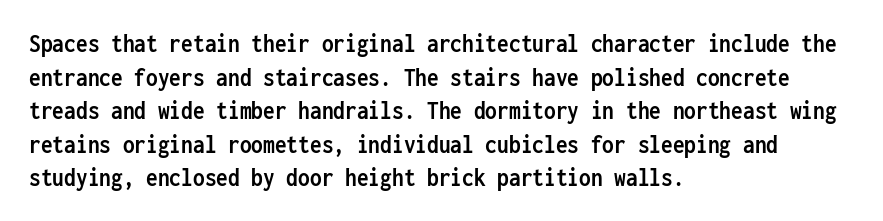
The image shows 26 px bold type, upright; set left-aligned, normal line spacing (1.29x), normal letter spacing, not underlined.
